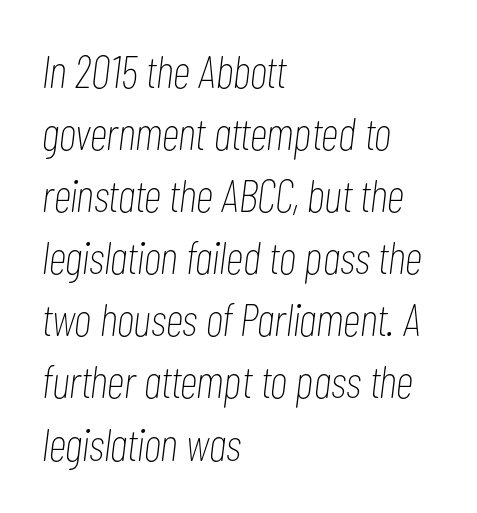
Glyph-to-glyph distance matches everyday printed text. The paragraph has a hard left edge and a soft right edge. Has an underline been added? It has not. This sample uses an oblique cut, with every glyph tilted off the vertical.
